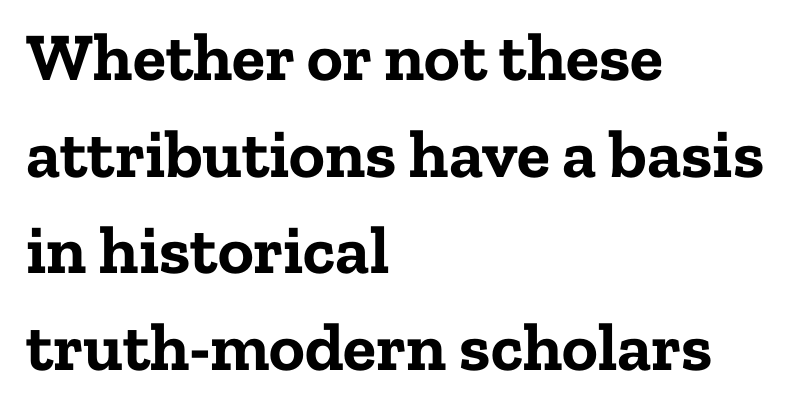
The image shows 68 px bold serif type, upright; set left-aligned, normal line spacing (1.42x), normal letter spacing, not underlined; low stroke contrast and a medium x-height.
